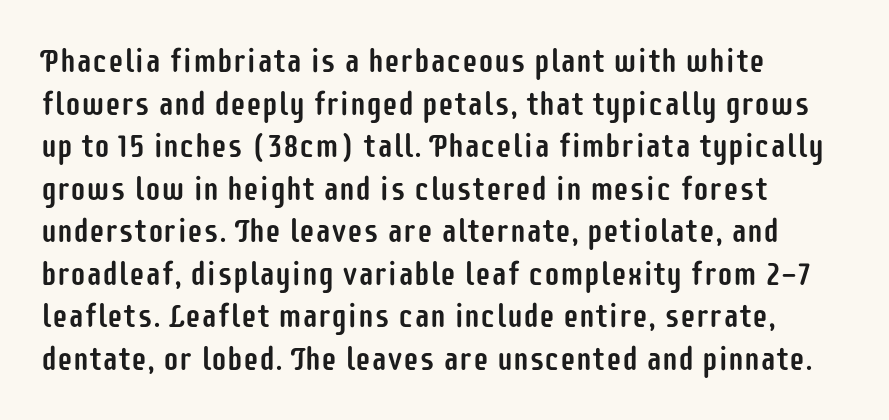
Here the designer chose a conventional face with non-uniform glyph widths. Examine the stroke ends and you'll find no serifs. No extra tracking has been applied to these lines. Teacher's note: observe the even left margin — that is flush-left alignment. Style check: upright. The specimen omits any rule beneath the text block's lines.
